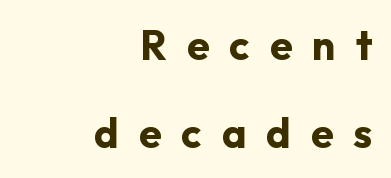
Typesetter's note: full bold, strokes at maximum text heaviness. Nothing sits at the stroke ends, so this counts as sans-serif. Every stem runs plumb, perpendicular to the baseline. Right-aligned paragraph, ragged on the left.
